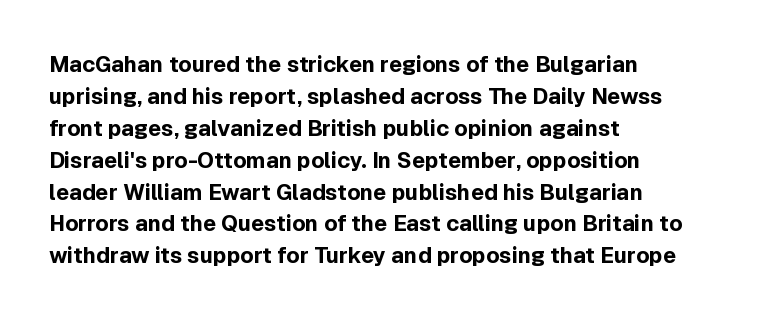
Q: Is the text bold? A: Yes.
Q: Is the text italic (slanted)? A: No, it is upright.
Q: Is the text underlined? A: No.
Q: How is the paragraph aligned? A: Left-aligned.
Q: Is the spacing between letters normal or unusually wide? A: Normal.
Q: Is the spacing between lines tight, normal or loose? A: Normal.
